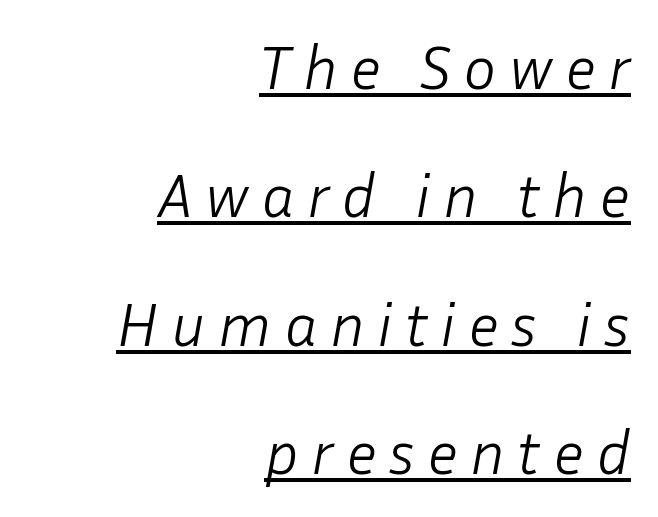
{"italic": "yes", "lean": "right", "slant_degrees": 10, "bold": "no", "weight": "light", "width": "normal", "stroke_contrast": "low", "x_height": "medium", "monospaced": "no", "underline": "yes", "align": "right", "line_spacing": "loose", "line_spacing_ratio": 2.07, "letter_spacing": "wide", "letter_spacing_em": 0.2, "glyph_px": 62}
